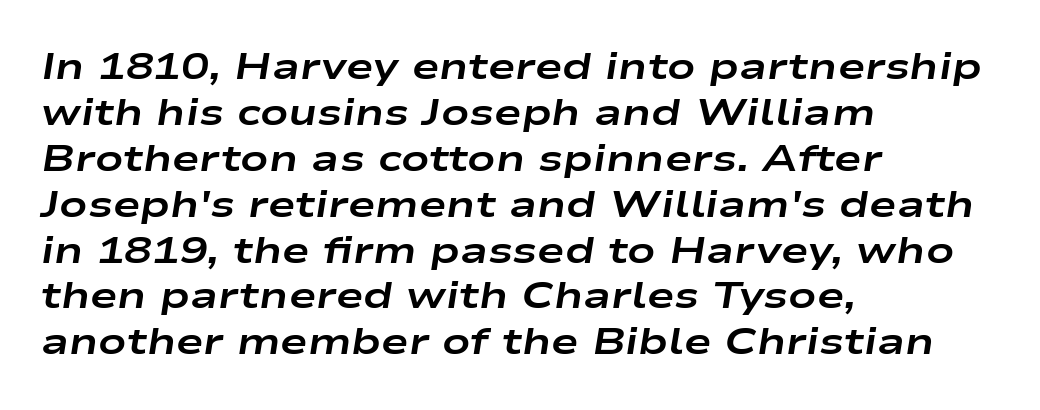
{"italic": "yes", "lean": "right", "slant_degrees": 9, "bold": "yes", "weight": "bold", "width": "wide", "stroke_contrast": "low", "x_height": "medium", "monospaced": "no", "underline": "no", "align": "left", "line_spacing_ratio": 1.24, "letter_spacing": "normal", "letter_spacing_em": 0.0, "glyph_px": 37}
